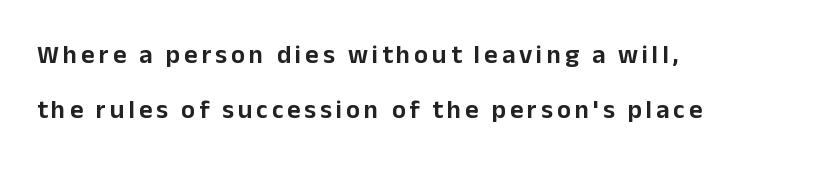
{"italic": "no", "underline": "no", "align": "left", "line_spacing": "loose", "line_spacing_ratio": 2.13, "glyph_px": 26}
